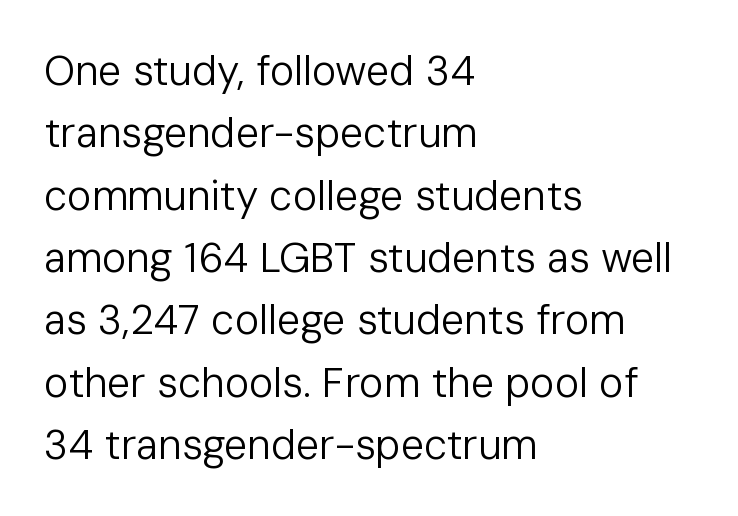
{"serif": "no", "italic": "no", "bold": "no", "weight": "regular", "width": "normal", "stroke_contrast": "low", "x_height": "medium", "monospaced": "no", "underline": "no", "align": "left", "line_spacing": "normal", "line_spacing_ratio": 1.52, "letter_spacing": "normal", "letter_spacing_em": 0.0, "glyph_px": 41}
